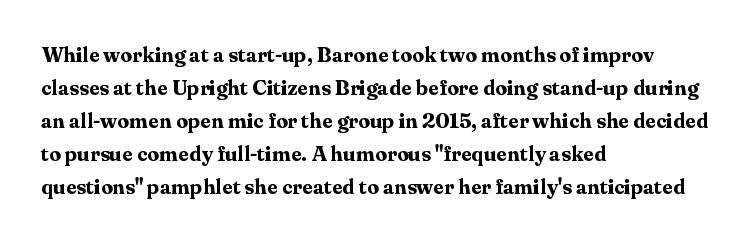
Q: Is the text bold? A: Yes.
Q: Is the text italic (slanted)? A: No, it is upright.
Q: Is the text underlined? A: No.
Q: How is the paragraph aligned? A: Left-aligned.
Q: Is the spacing between letters normal or unusually wide? A: Normal.
Q: Is the spacing between lines tight, normal or loose? A: Normal.
